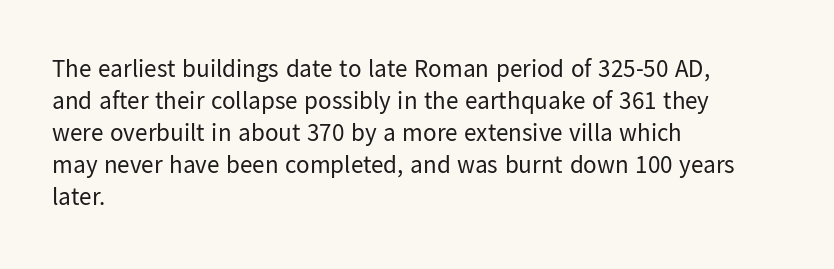
Q: Is the text bold? A: No.
Q: Is the text italic (slanted)? A: No, it is upright.
Q: Is the text underlined? A: No.
Q: How is the paragraph aligned? A: Left-aligned.
Q: Is the spacing between letters normal or unusually wide? A: Normal.
Q: Is the spacing between lines tight, normal or loose? A: Normal.
